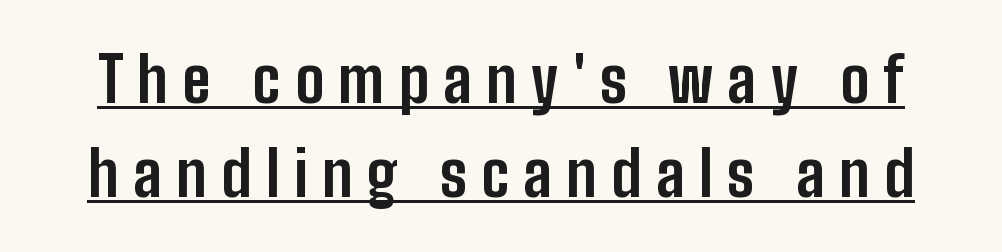
Bold? Absolutely — the strokes are thick and heavy. Somebody hit Ctrl+U on this one — the words are underlined. In terms of letterform style, serifs are entirely absent. Rendered with straight, roman letterforms. Spacing verdict: proportional, widths tailored to each character. What stands out about the letter spacing? Its width — letters are far apart.
